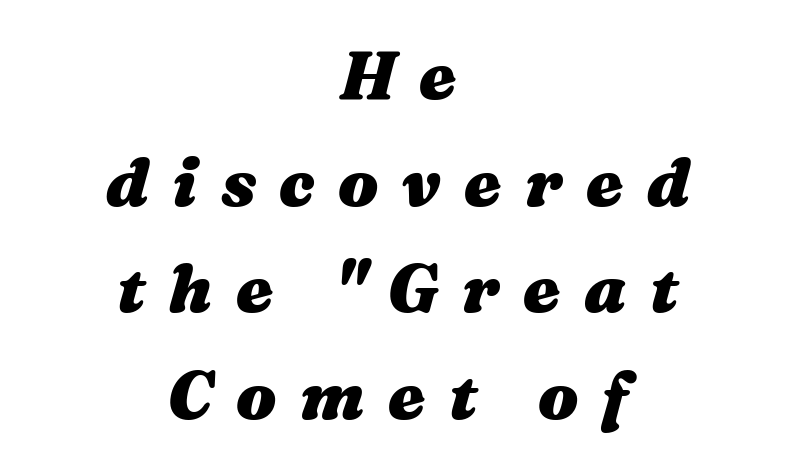
The image shows 67 px heavy, wide type, italic (leaning right); set centered, normal line spacing (1.59x), unusually wide letter spacing (+0.35 em), not underlined; medium stroke contrast and a medium x-height.
